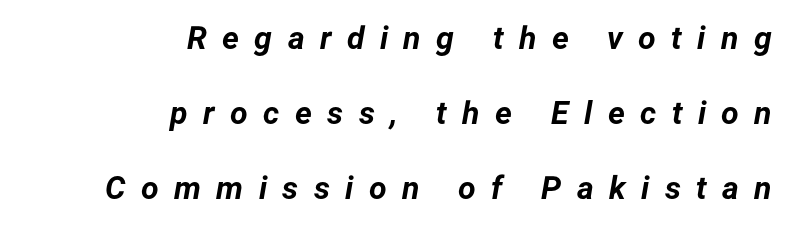
Q: Is the text bold? A: Yes.
Q: Is the text italic (slanted)? A: Yes, it leans right by about 12 degrees.
Q: Is the text underlined? A: No.
Q: How is the paragraph aligned? A: Right-aligned.
Q: Is the spacing between letters normal or unusually wide? A: Unusually wide.
Q: Is the spacing between lines tight, normal or loose? A: Loose.
Q: Width (condensed, normal, or wide)? A: Normal.
Q: Stroke contrast? A: Low.
Q: x-height? A: Medium.
Q: Monospaced? A: No.
